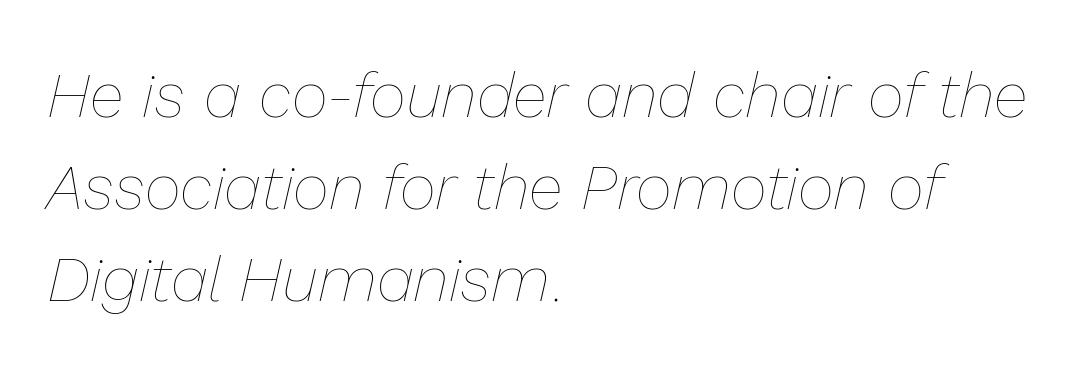
Q: Is the text bold? A: No.
Q: Is the text italic (slanted)? A: Yes, it leans right by about 13 degrees.
Q: Is the text underlined? A: No.
Q: How is the paragraph aligned? A: Left-aligned.
Q: Is the spacing between letters normal or unusually wide? A: Normal.
Q: Is the spacing between lines tight, normal or loose? A: Normal.
Q: Width (condensed, normal, or wide)? A: Normal.
Q: Stroke contrast? A: Low.
Q: x-height? A: Medium.
Q: Monospaced? A: No.
